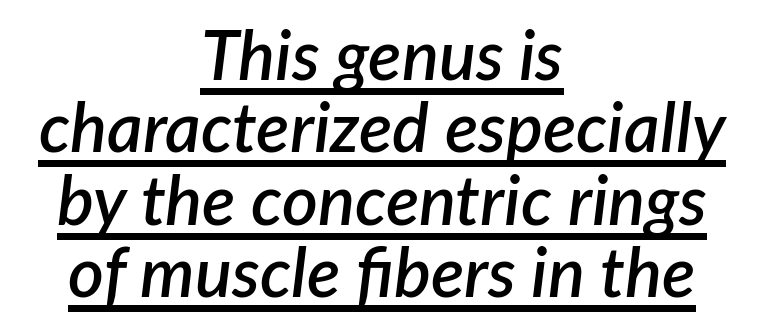
The image shows 69 px semibold type, italic (leaning right); set centered, tight line spacing (1.05x), normal letter spacing, underlined; low stroke contrast and a medium x-height.
